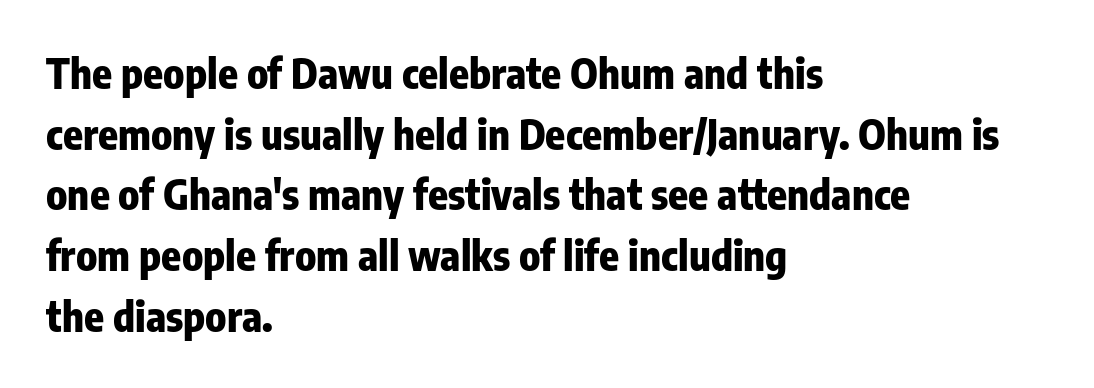
The image shows 41 px heavy, condensed sans-serif type, upright; set left-aligned, normal line spacing (1.48x), normal letter spacing, not underlined; low stroke contrast and a medium x-height.
